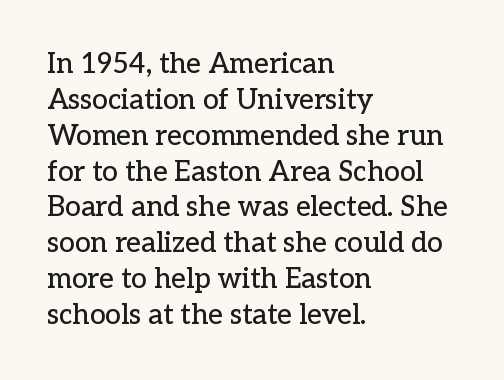
Q: Is the text italic (slanted)? A: No, it is upright.
Q: Is the typeface a serif or a sans-serif typeface? A: Serif.
Q: Is the text underlined? A: No.
Q: How is the paragraph aligned? A: Left-aligned.
Q: Is the spacing between letters normal or unusually wide? A: Normal.
Q: Is the spacing between lines tight, normal or loose? A: Normal.
Q: Width (condensed, normal, or wide)? A: Normal.
Q: Stroke contrast? A: Low.
Q: x-height? A: Medium.
Q: Monospaced? A: No.
